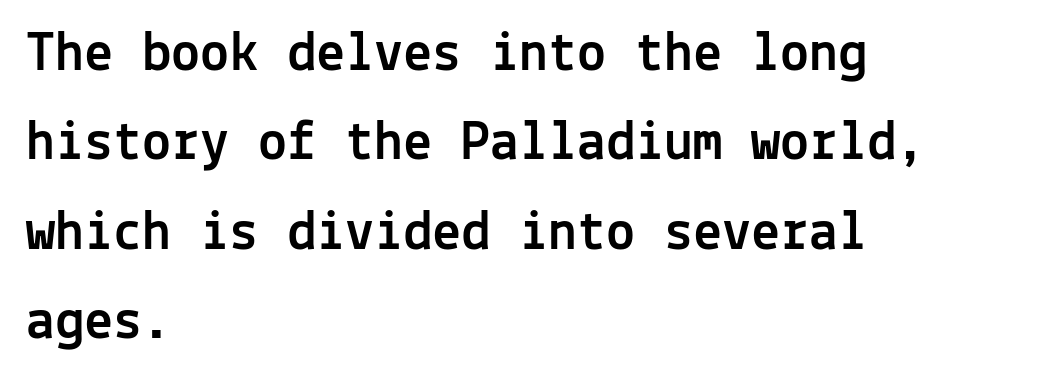
Q: Is the text italic (slanted)? A: No, it is upright.
Q: Is the typeface a serif or a sans-serif typeface? A: Sans-serif.
Q: Is the text underlined? A: No.
Q: How is the paragraph aligned? A: Left-aligned.
Q: Is the spacing between letters normal or unusually wide? A: Normal.
Q: Is the spacing between lines tight, normal or loose? A: Normal.
Q: Width (condensed, normal, or wide)? A: Normal.
Q: x-height? A: Medium.
Q: Monospaced? A: Yes.
